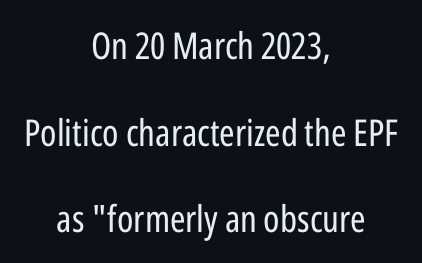
The passage shown is not bold in any degree. Loosely led — the rows are spread out. Honestly, there is no underline to notice here at all. The font's upright variant was chosen for this text. Is the block centered? Yes — each line is placed symmetrically about the middle. A sans-serif font was chosen for this passage.
